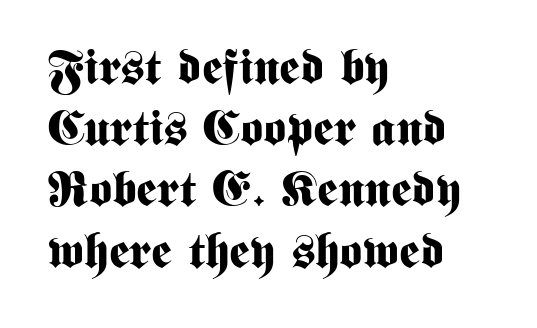
Q: Is the text bold? A: Yes.
Q: Is the text italic (slanted)? A: No, it is upright.
Q: Is the typeface a serif or a sans-serif typeface? A: Sans-serif.
Q: Is the text underlined? A: No.
Q: How is the paragraph aligned? A: Left-aligned.
Q: Is the spacing between letters normal or unusually wide? A: Normal.
Q: Is the spacing between lines tight, normal or loose? A: Normal.
Q: Width (condensed, normal, or wide)? A: Condensed.
Q: Stroke contrast? A: Medium.
Q: x-height? A: Medium.
Q: Monospaced? A: No.
